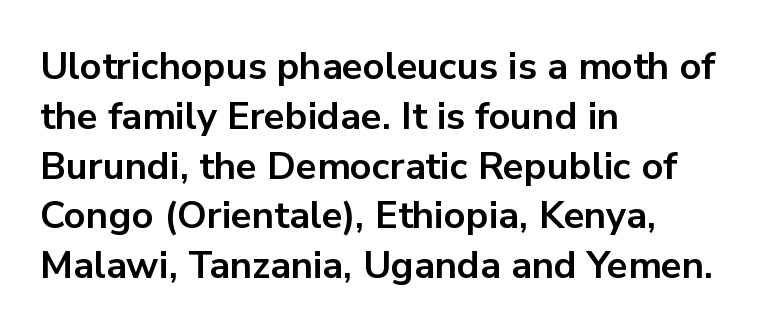
{"serif": "no", "italic": "no", "bold": "yes", "weight": "bold", "width": "normal", "stroke_contrast": "low", "x_height": "medium", "monospaced": "no", "underline": "no", "align": "left", "line_spacing": "normal", "line_spacing_ratio": 1.31, "letter_spacing": "normal", "letter_spacing_em": 0.0, "glyph_px": 38}
